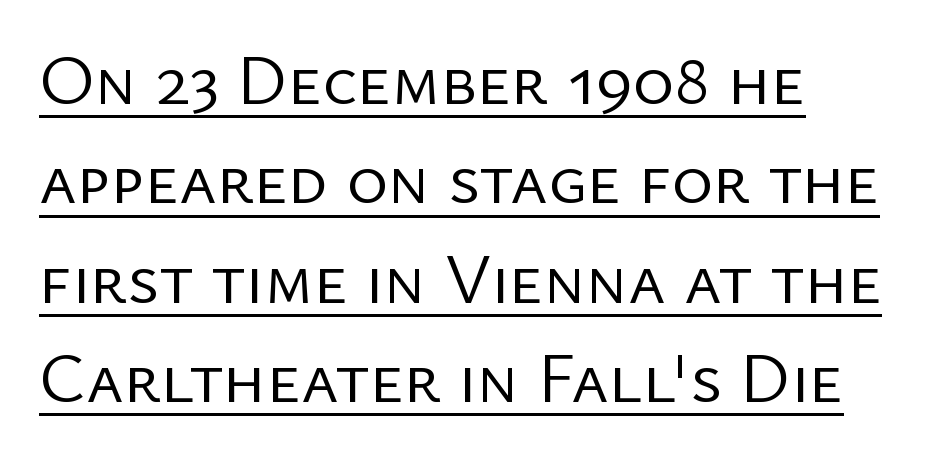
{"serif": "no", "italic": "no", "bold": "no", "weight": "regular", "width": "normal", "stroke_contrast": "low", "x_height": "medium", "monospaced": "no", "underline": "yes", "align": "left", "line_spacing": "normal", "line_spacing_ratio": 1.4, "letter_spacing": "normal", "letter_spacing_em": 0.0, "glyph_px": 71}
